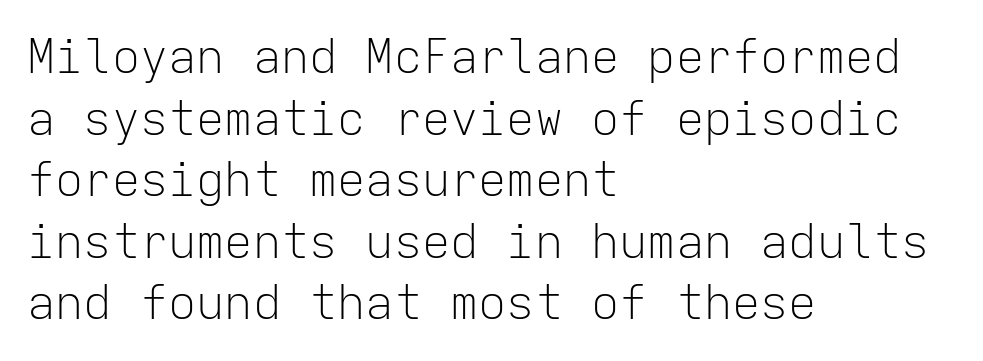
Spacing verdict: monospaced, one width for all characters. Unmarked baselines from the first word to the last. Honestly, the row spacing looks completely unremarkable. The type family on display is of the sans-serif kind.
